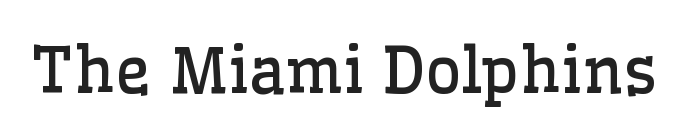
{"serif": "yes", "italic": "no", "bold": "no", "weight": "regular", "width": "normal", "stroke_contrast": "low", "x_height": "medium", "monospaced": "no", "underline": "no", "letter_spacing": "normal", "letter_spacing_em": 0.0, "glyph_px": 63}
